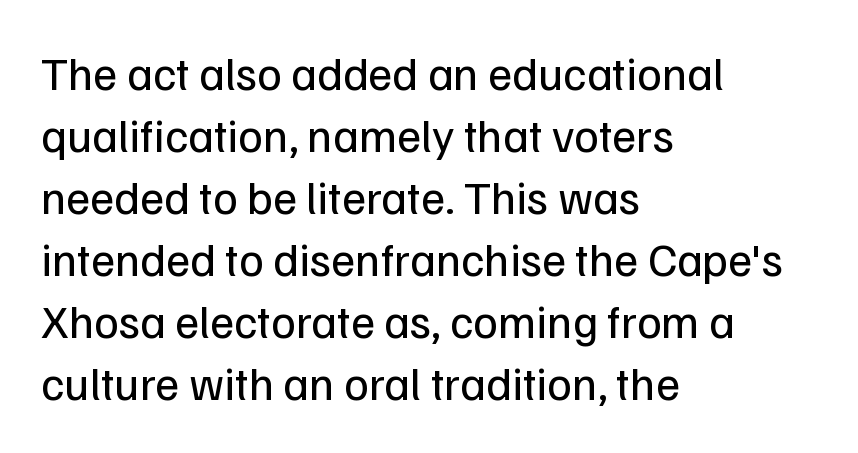
{"serif": "no", "italic": "no", "bold": "no", "weight": "regular", "width": "normal", "stroke_contrast": "low", "x_height": "medium", "monospaced": "no", "underline": "no", "align": "left", "line_spacing": "normal", "line_spacing_ratio": 1.32, "letter_spacing": "normal", "letter_spacing_em": 0.0, "glyph_px": 47}
